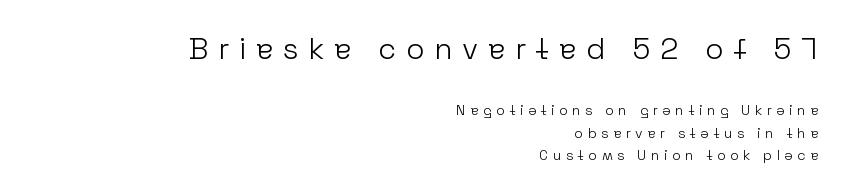
{"serif": "no", "italic": "no", "bold": "no", "weight": "light", "width": "normal", "stroke_contrast": "low", "x_height": "medium", "monospaced": "no", "underline": "no", "align": "right", "line_spacing": "normal", "line_spacing_ratio": 1.61, "letter_spacing": "wide", "letter_spacing_em": 0.32, "larger_block": "first", "size_ratio": 2.14, "glyph_px": 30}
